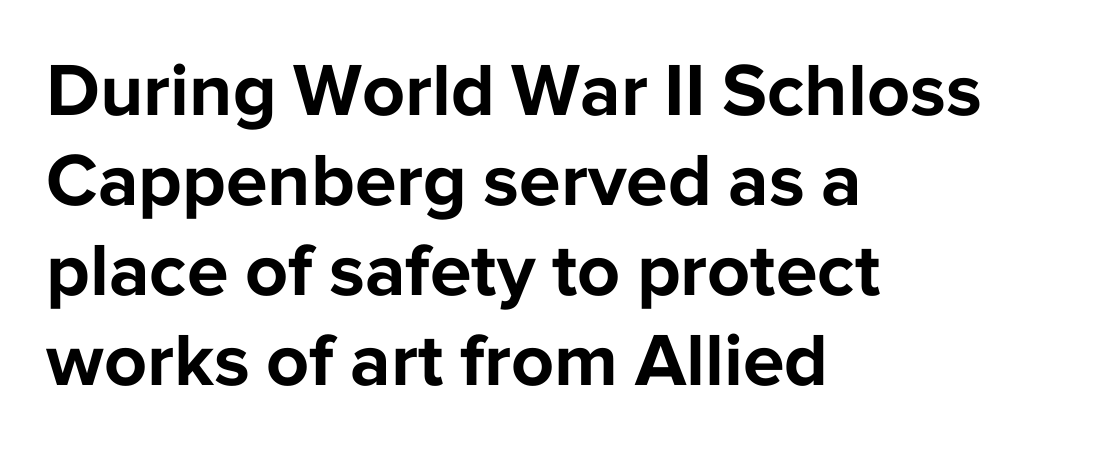
The image shows 75 px bold sans-serif type, upright; set left-aligned, line spacing 1.2x, normal letter spacing, not underlined; low stroke contrast and a medium x-height.
